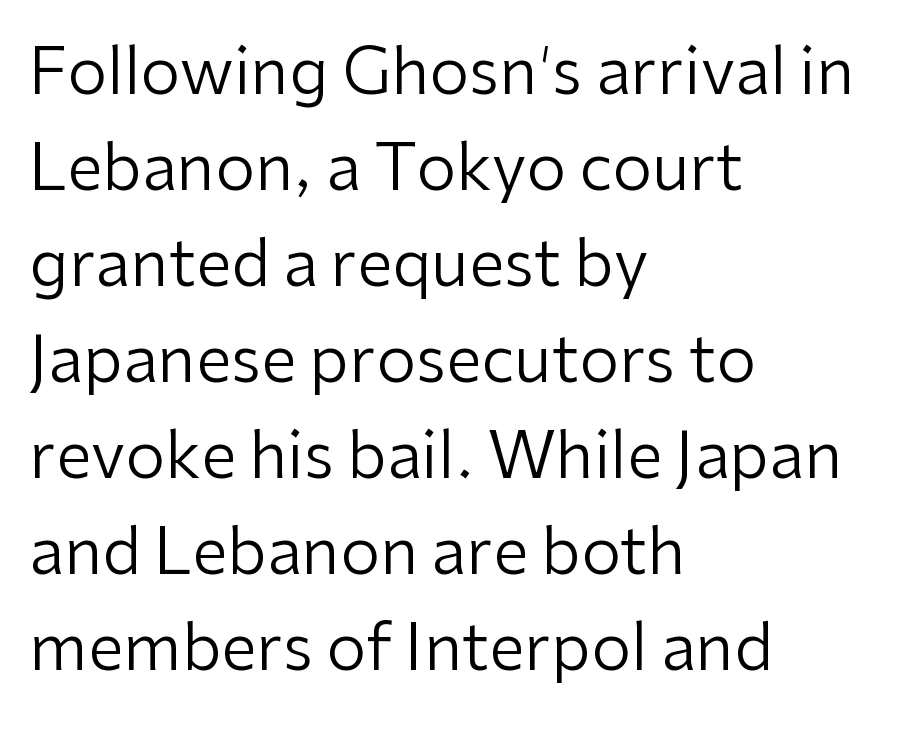
The image shows 64 px regular-weight sans-serif type, upright; set left-aligned, normal line spacing (1.5x), normal letter spacing, not underlined; low stroke contrast and a medium x-height.
